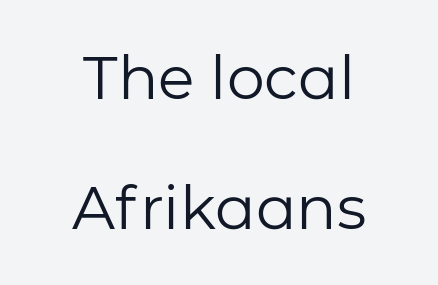
Character widths vary here, with narrow letters taking less room than wide ones. The type is set solid horizontally, with unmodified tracking. Just letters on the line, the space beneath them empty. Check where the strokes stop: nothing finishes them off — pure sans. You could fit nearly another row in the gap between these rows. This sample is center-justified, so both line endings float freely.
